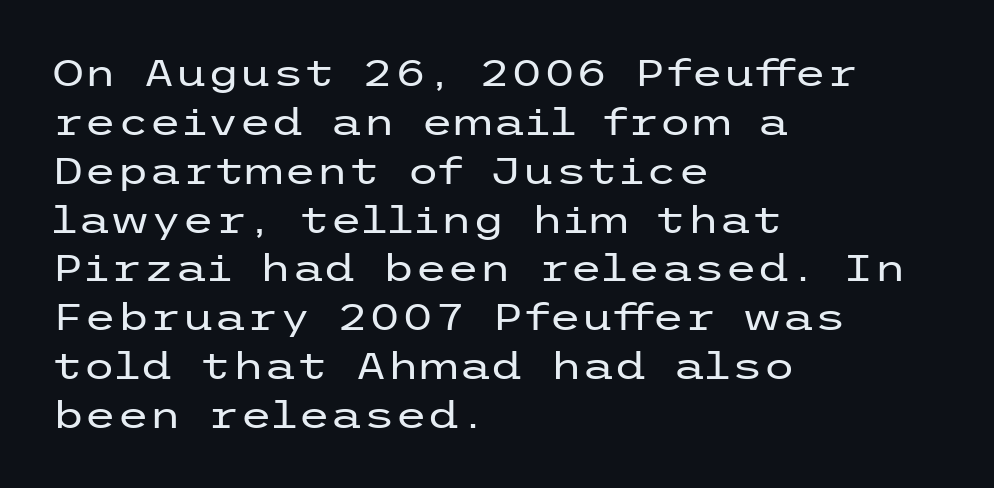
The image shows 37 px regular-weight, wide sans-serif type, upright; set left-aligned, normal line spacing (1.32x), normal letter spacing, not underlined; low stroke contrast and a medium x-height.
